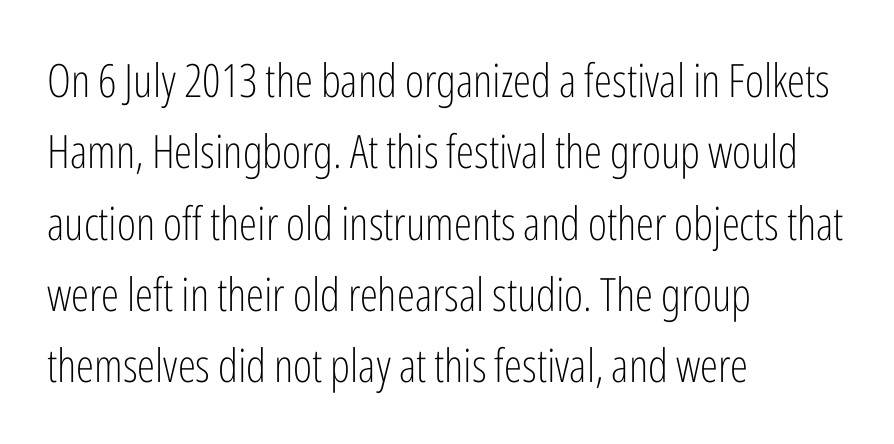
Each stroke keeps to a modest, everyday thickness or less. If you drew a ruler down the left edge, every line would touch it. Quick note: interline space is typical. Between one letter and the next there's only the usual sliver of space. Characters remain perfectly vertical along every line. The rendering uses natural spacing where letterforms have individual widths.
